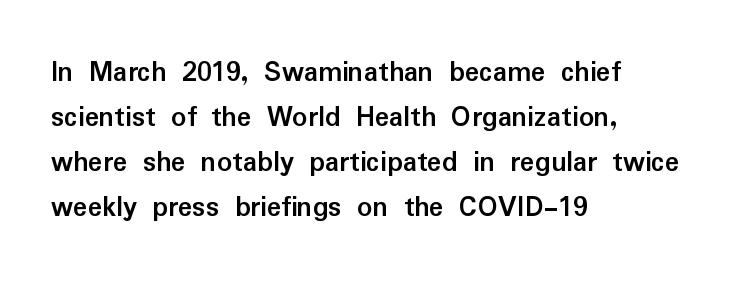
{"serif": "no", "italic": "no", "bold": "yes", "weight": "semibold", "width": "normal", "stroke_contrast": "low", "x_height": "medium", "monospaced": "no", "underline": "no", "align": "left", "line_spacing": "normal", "line_spacing_ratio": 1.5, "letter_spacing": "normal", "letter_spacing_em": 0.0, "glyph_px": 30}
